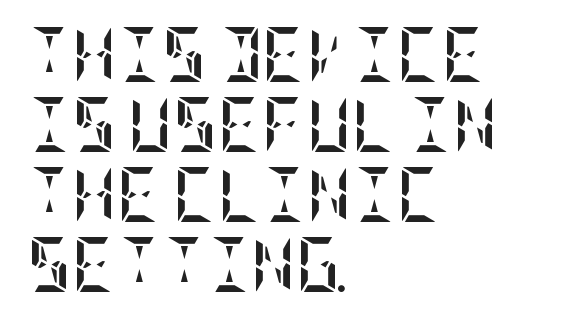
Q: Is the text bold? A: Yes.
Q: Is the text italic (slanted)? A: No, it is upright.
Q: Is the text underlined? A: No.
Q: How is the paragraph aligned? A: Left-aligned.
Q: Is the spacing between letters normal or unusually wide? A: Normal.
Q: Is the spacing between lines tight, normal or loose? A: Normal.
Q: Width (condensed, normal, or wide)? A: Condensed.
Q: Stroke contrast? A: Low.
Q: x-height? A: Large.
